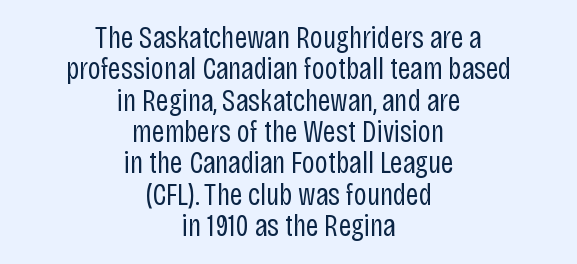
The image shows 31 px regular-weight, condensed sans-serif type, upright; set centered, tight line spacing (1.01x), normal letter spacing, not underlined; low stroke contrast and a large x-height.
